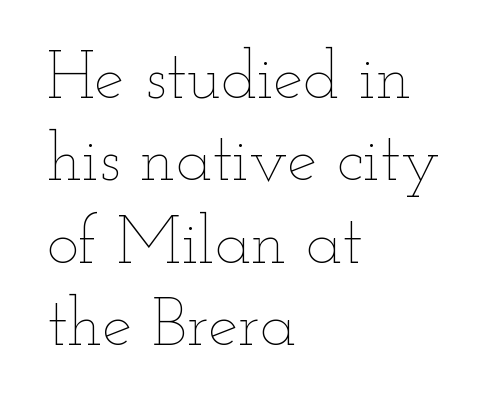
The image shows 67 px thin, wide type, upright; set left-aligned, line spacing 1.23x, normal letter spacing, not underlined; low stroke contrast and a small x-height.
